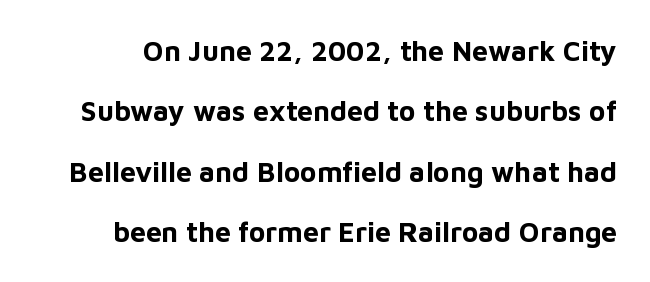
{"serif": "no", "italic": "no", "bold": "yes", "weight": "bold", "width": "normal", "stroke_contrast": "low", "x_height": "medium", "monospaced": "no", "underline": "no", "line_spacing": "loose", "line_spacing_ratio": 2.16, "letter_spacing": "normal", "letter_spacing_em": 0.0, "glyph_px": 28}
